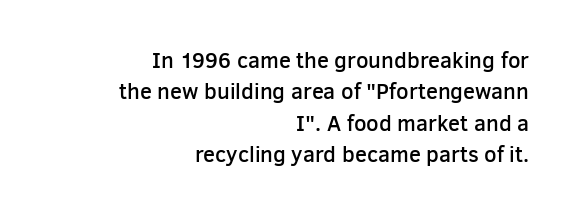
The image shows 22 px text type, upright; set right-aligned, normal line spacing (1.43x), normal letter spacing, not underlined.
